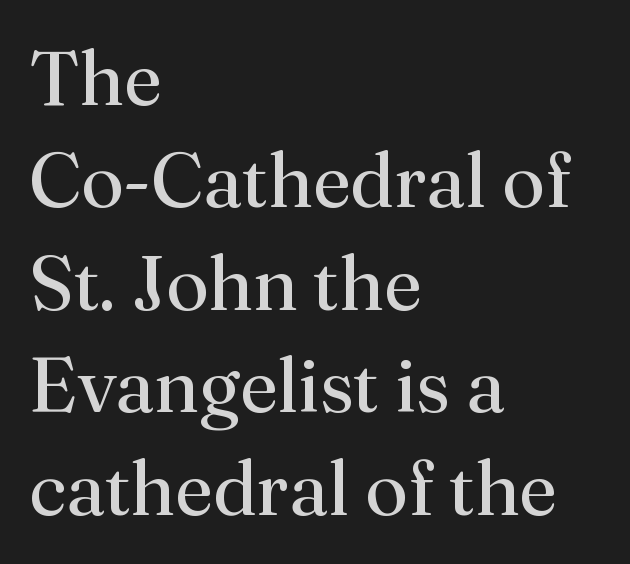
The characters are drawn with everyday or finer stroke widths. Horizontal alignment here is leftward, the default for most running prose. If you drew a line through each stem, it would be perfectly vertical. The gaps between neighbouring characters are ordinary and unremarkable.
